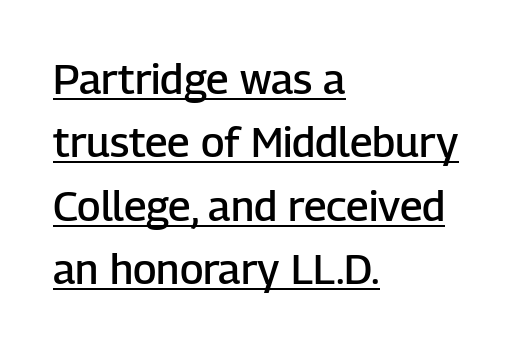
The image shows 42 px semibold sans-serif type, upright; set left-aligned, normal line spacing (1.51x), normal letter spacing, underlined; low stroke contrast and a medium x-height.
